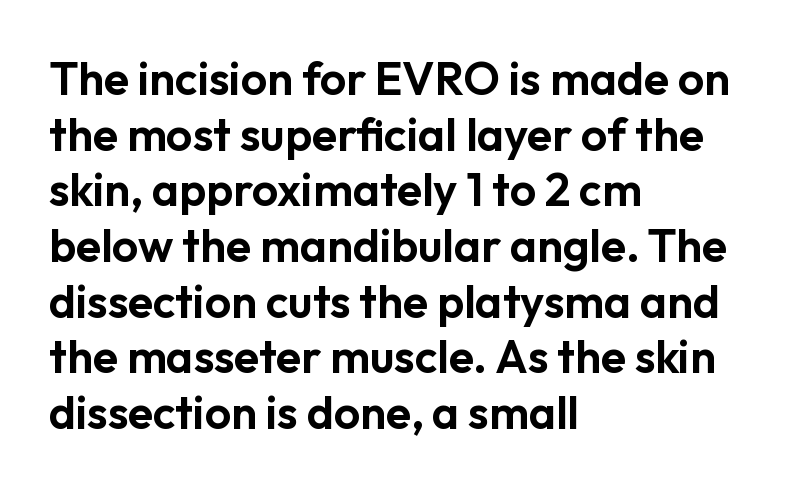
The image shows 46 px sans-serif type, upright; set left-aligned, line spacing 1.21x, normal letter spacing, not underlined; low stroke contrast and a medium x-height.
